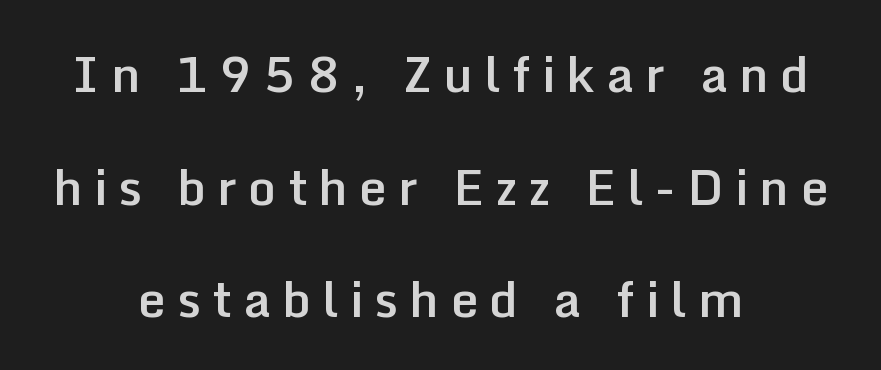
Grotesque or geometric, the face here clearly has no serifs. Think of a printed novel: that variable character pitch is what you see here. Rule under the text: the space is simply empty. How heavy is the stroke? Medium-heavy — a semibold, shy of bold. The text block is weighted toward neither margin, spreading evenly from the middle. Spacing between characters has been opened up far beyond the box default.
